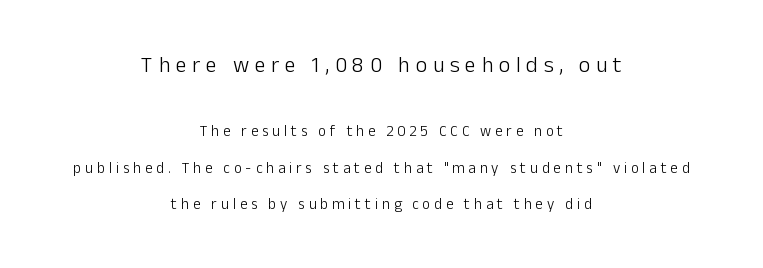
Q: Is the text bold? A: No.
Q: Is the text italic (slanted)? A: No, it is upright.
Q: Is the text underlined? A: No.
Q: How is the paragraph aligned? A: Centered.
Q: Is the spacing between letters normal or unusually wide? A: Unusually wide.
Q: Is the spacing between lines tight, normal or loose? A: Loose.
Q: Which block of text is set in a larger size, the first (top) or the second (bottom)? A: The first (top) one.
